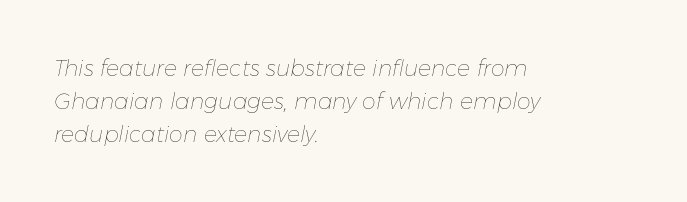
Beneath every word, the page is bare. Designer's note — italics engaged. Unbolded letterforms with no extra heft. Compared with typical paragraphs, the rows here are spaced about the same.
